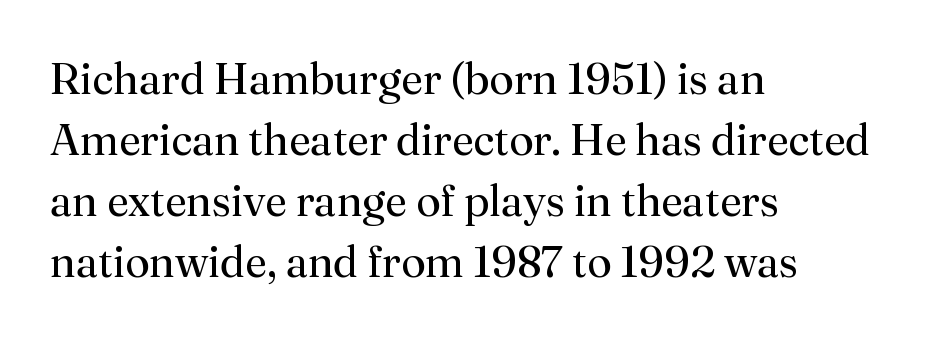
{"serif": "yes", "italic": "no", "bold": "no", "weight": "regular", "width": "normal", "stroke_contrast": "medium", "x_height": "small", "monospaced": "no", "underline": "no", "align": "left", "line_spacing": "normal", "line_spacing_ratio": 1.39, "letter_spacing": "normal", "letter_spacing_em": 0.0, "glyph_px": 44}
